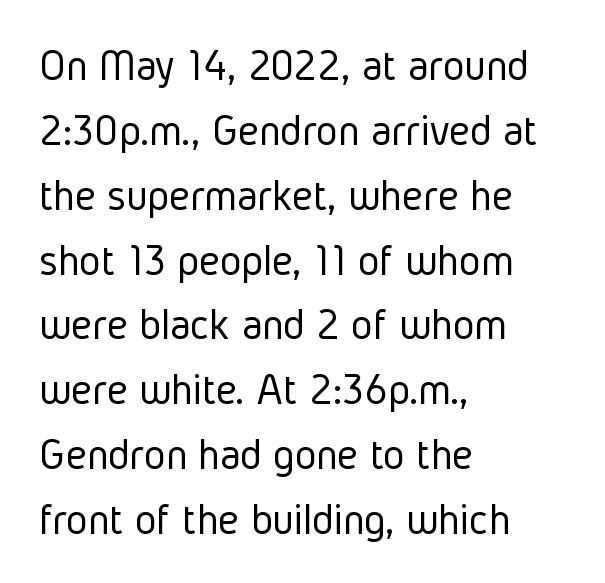
The image shows 46 px light, condensed sans-serif type, upright; set left-aligned, normal line spacing (1.41x), normal letter spacing, not underlined; low stroke contrast and a medium x-height.
